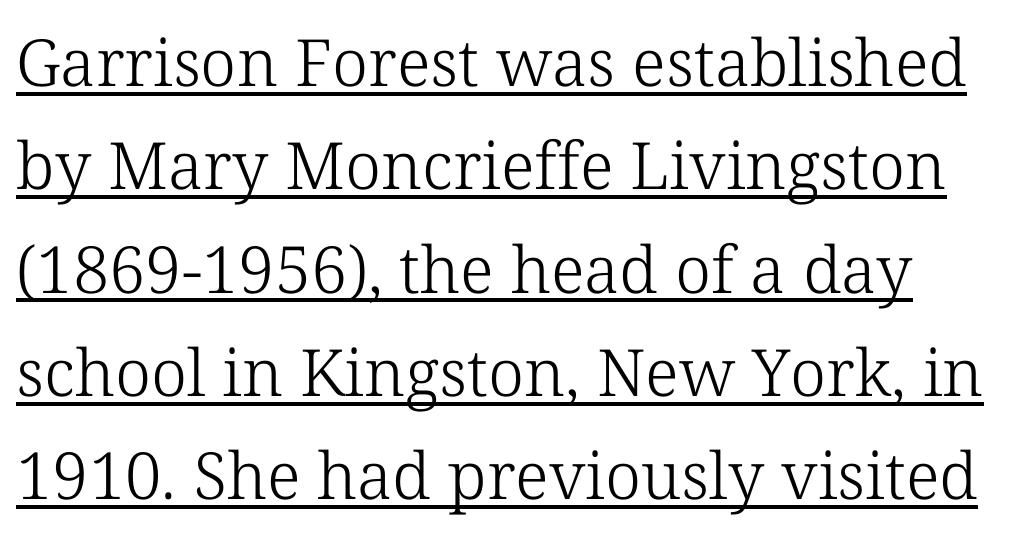
Q: Is the text bold? A: No.
Q: Is the text italic (slanted)? A: No, it is upright.
Q: Is the typeface a serif or a sans-serif typeface? A: Serif.
Q: Is the text underlined? A: Yes.
Q: How is the paragraph aligned? A: Left-aligned.
Q: Is the spacing between letters normal or unusually wide? A: Normal.
Q: Is the spacing between lines tight, normal or loose? A: Normal.
Q: Width (condensed, normal, or wide)? A: Normal.
Q: Stroke contrast? A: Low.
Q: x-height? A: Medium.
Q: Monospaced? A: No.
